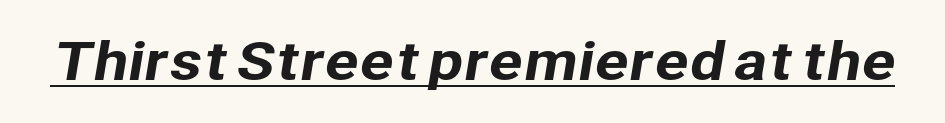
The rendering uses natural spacing where letterforms have individual widths. Observe the absence of serifs on each vertical stroke in this sample. Spacing between characters is what you'd get straight out of the box. The passage shown is underscored from start to finish.
